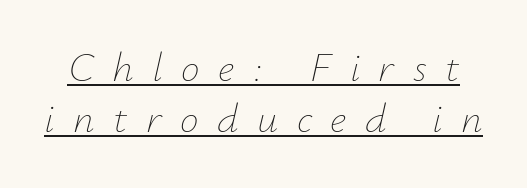
{"italic": "yes", "lean": "right", "slant_degrees": 12, "bold": "no", "weight": "thin", "width": "normal", "stroke_contrast": "low", "x_height": "small", "monospaced": "no", "underline": "yes", "line_spacing_ratio": 1.22, "letter_spacing": "wide", "letter_spacing_em": 0.44, "glyph_px": 42}
